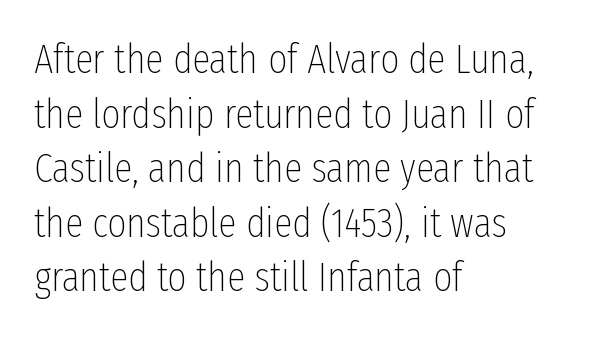
{"serif": "no", "italic": "no", "bold": "no", "weight": "thin", "width": "condensed", "stroke_contrast": "low", "x_height": "medium", "monospaced": "no", "underline": "no", "align": "left", "line_spacing": "normal", "line_spacing_ratio": 1.33, "letter_spacing": "normal", "letter_spacing_em": 0.0, "glyph_px": 41}
